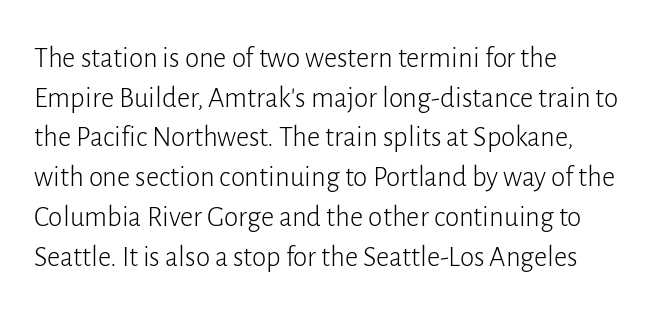
{"serif": "no", "italic": "no", "bold": "no", "weight": "light", "width": "normal", "stroke_contrast": "low", "x_height": "medium", "monospaced": "no", "underline": "no", "align": "left", "line_spacing": "normal", "line_spacing_ratio": 1.37, "letter_spacing": "normal", "letter_spacing_em": 0.0, "glyph_px": 29}
